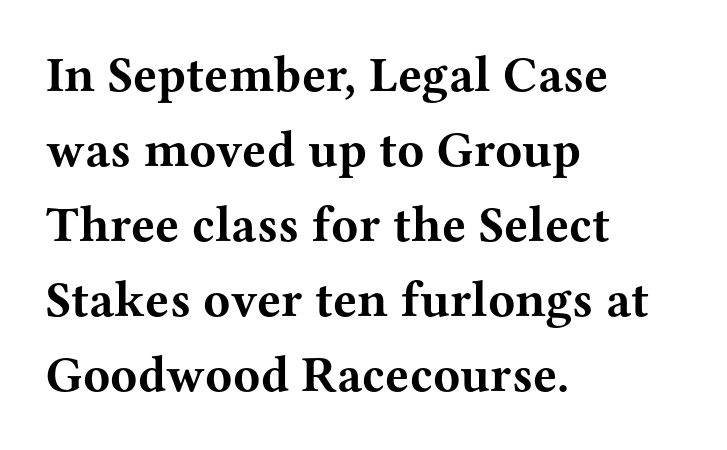
{"serif": "yes", "italic": "no", "bold": "yes", "weight": "bold", "width": "wide", "stroke_contrast": "medium", "x_height": "medium", "monospaced": "no", "underline": "no", "align": "left", "line_spacing": "normal", "line_spacing_ratio": 1.5, "letter_spacing": "normal", "letter_spacing_em": 0.0, "glyph_px": 50}
